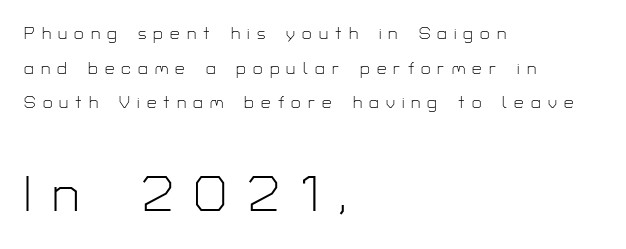
Q: Is the text bold? A: No.
Q: Is the text italic (slanted)? A: No, it is upright.
Q: Is the typeface a serif or a sans-serif typeface? A: Sans-serif.
Q: Is the text underlined? A: No.
Q: How is the paragraph aligned? A: Left-aligned.
Q: Is the spacing between letters normal or unusually wide? A: Unusually wide.
Q: Is the spacing between lines tight, normal or loose? A: Loose.
Q: Which block of text is set in a larger size, the first (top) or the second (bottom)? A: The second (bottom) one.
Q: Width (condensed, normal, or wide)? A: Normal.
Q: Stroke contrast? A: Low.
Q: x-height? A: Medium.
Q: Monospaced? A: No.
